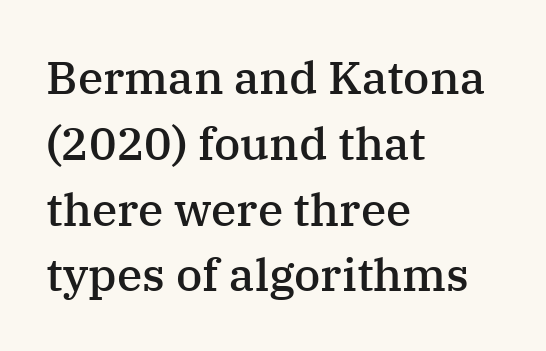
This is the regular roman posture of the typeface. The rendering uses a moderate line-height, typical for paragraphs. Look at the tracking — it's just the regular setting, nothing added. Firm but not heavy-handed strokes: this text is semibold.
